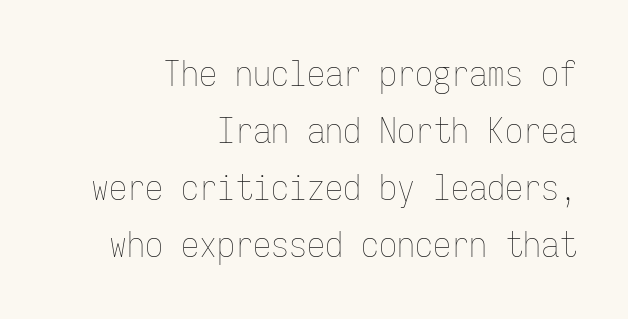
The image shows 36 px thin, condensed type, upright, monospaced; set right-aligned, normal line spacing (1.58x), normal letter spacing, not underlined; low stroke contrast and a medium x-height.
